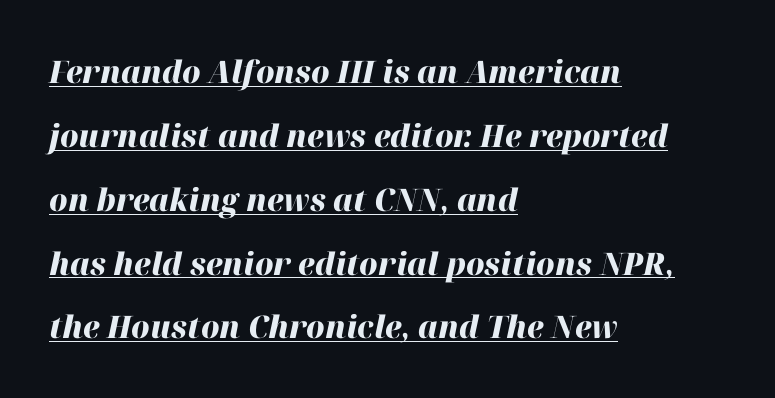
Q: Is the text bold? A: Yes.
Q: Is the text italic (slanted)? A: Yes, it leans right by about 12 degrees.
Q: Is the text underlined? A: Yes.
Q: How is the paragraph aligned? A: Left-aligned.
Q: Is the spacing between letters normal or unusually wide? A: Normal.
Q: Is the spacing between lines tight, normal or loose? A: Loose.
Q: Width (condensed, normal, or wide)? A: Normal.
Q: Stroke contrast? A: High.
Q: x-height? A: Medium.
Q: Monospaced? A: No.
